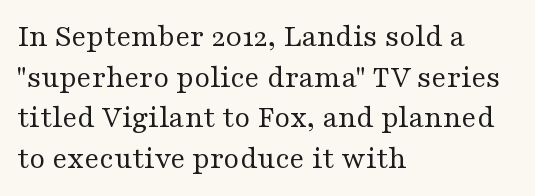
{"serif": "yes", "italic": "no", "bold": "no", "weight": "regular", "width": "wide", "stroke_contrast": "medium", "x_height": "medium", "monospaced": "no", "underline": "no", "align": "left", "line_spacing": "normal", "line_spacing_ratio": 1.27, "letter_spacing": "normal", "letter_spacing_em": 0.0, "glyph_px": 32}
